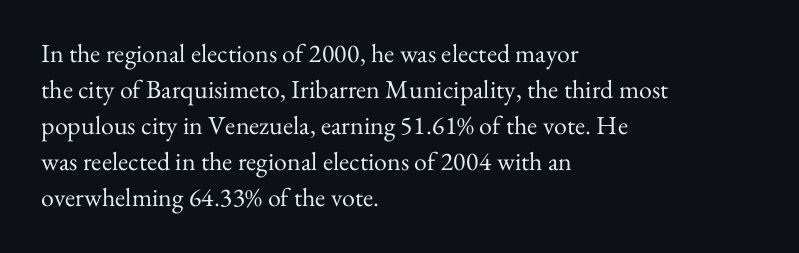
{"italic": "no", "bold": "no", "underline": "no", "align": "left", "line_spacing": "normal", "line_spacing_ratio": 1.38, "letter_spacing": "normal", "letter_spacing_em": 0.0, "glyph_px": 26}
